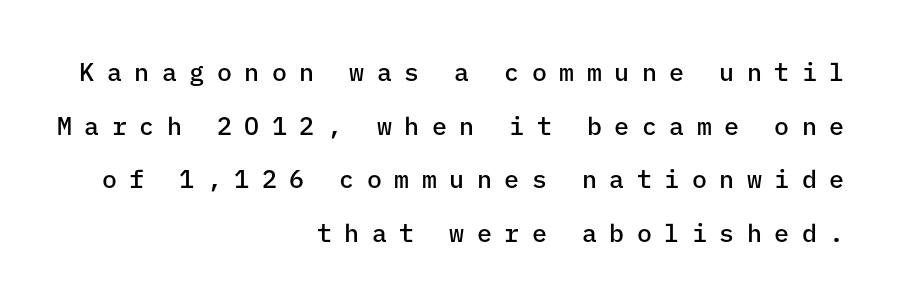
The image shows 25 px text type, upright; set right-aligned, loose line spacing (2.15x), unusually wide letter spacing (+0.5 em), not underlined.
